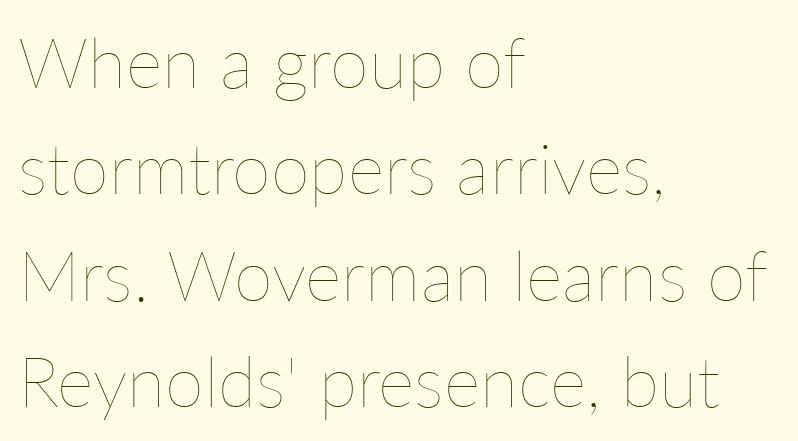
These lines are rendered in a variable-pitch font. Students, observe: this is what conventionally led text looks like. No extra ink here — the face is not bold. Rule under the text: the space is simply empty.
